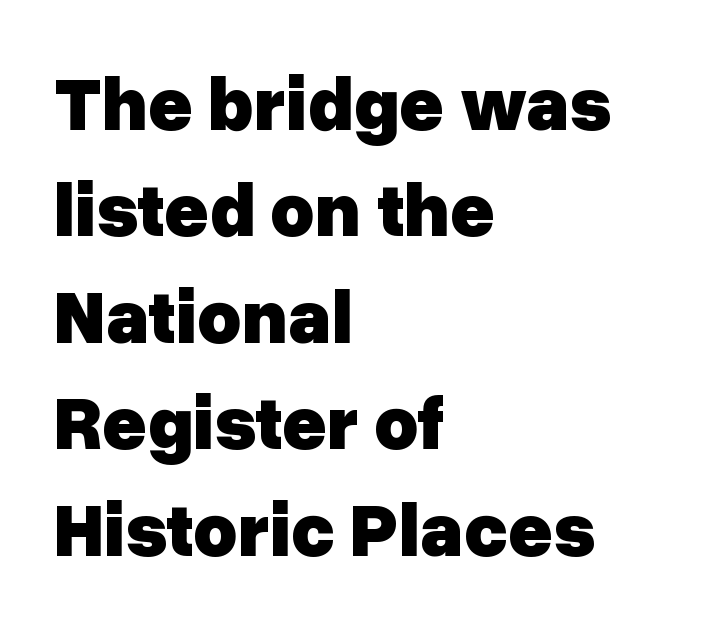
The image shows 76 px heavy sans-serif type, upright; set left-aligned, normal line spacing (1.4x), normal letter spacing, not underlined; low stroke contrast and a medium x-height.
